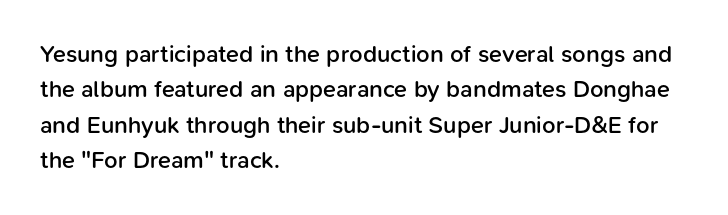
{"italic": "no", "bold": "semi", "underline": "no", "align": "left", "line_spacing": "normal", "line_spacing_ratio": 1.47, "letter_spacing": "normal", "letter_spacing_em": 0.0, "glyph_px": 24}
